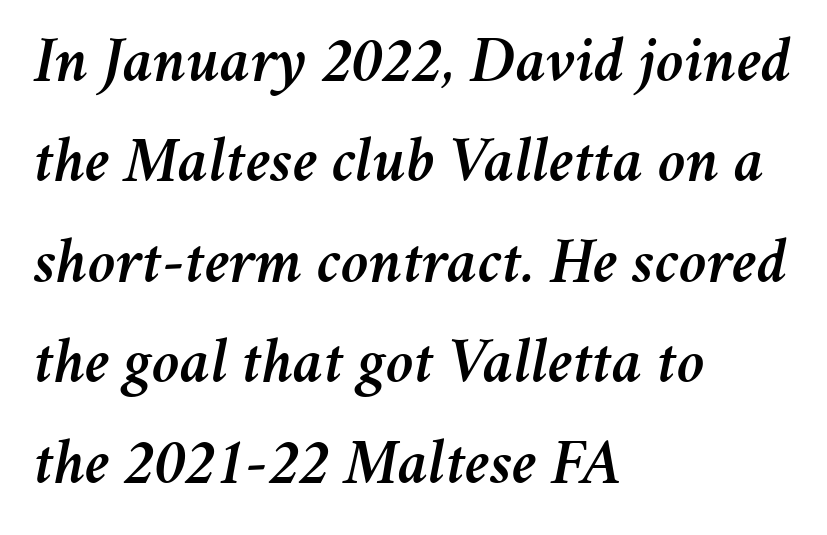
Q: Is the text italic (slanted)? A: Yes, it leans right by about 11 degrees.
Q: Is the text underlined? A: No.
Q: How is the paragraph aligned? A: Left-aligned.
Q: Is the spacing between letters normal or unusually wide? A: Normal.
Q: Is the spacing between lines tight, normal or loose? A: Normal.
Q: Width (condensed, normal, or wide)? A: Normal.
Q: Stroke contrast? A: Medium.
Q: x-height? A: Medium.
Q: Monospaced? A: No.
